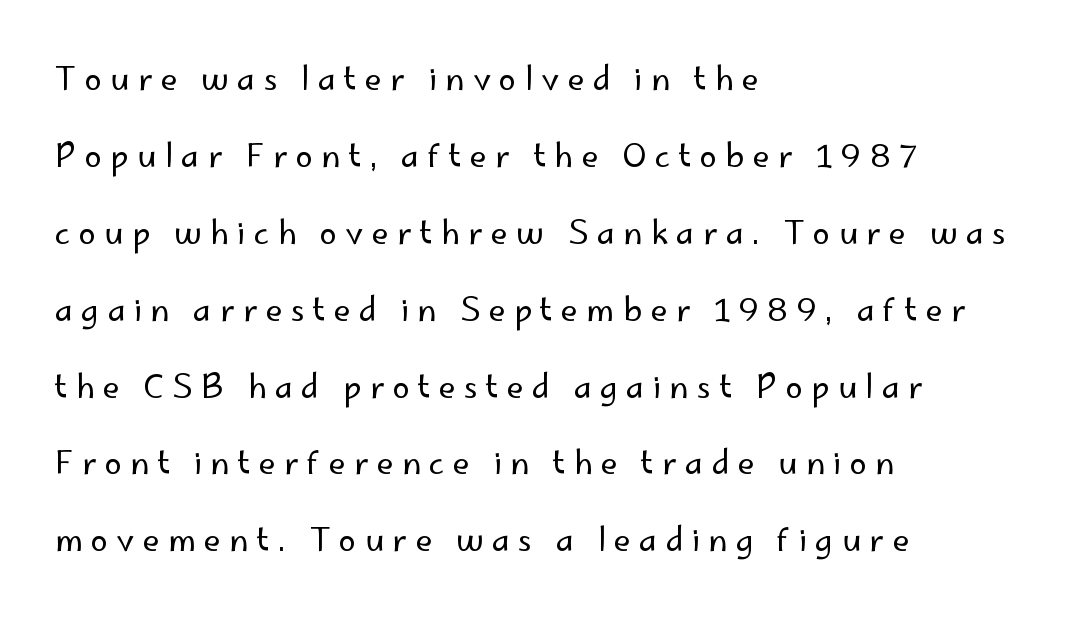
A typesetter would mark this as roman, not italic. Note the varied advance widths — an 'i' is clearly narrower than an 'm'. Short and long lines alike share a common starting point at left. Tracking here is generous; glyphs stand well apart from one another. Successive baselines arrive slowly, with a big drop between each. Check under the words: just untouched page.
